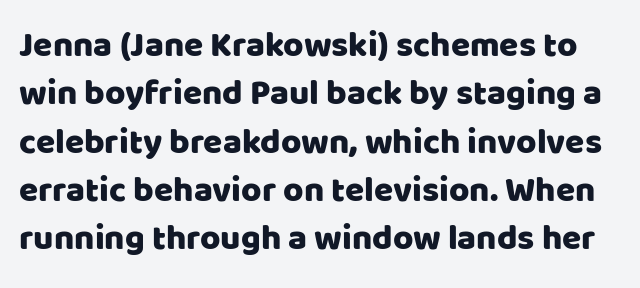
{"serif": "no", "italic": "no", "width": "normal", "stroke_contrast": "low", "x_height": "large", "monospaced": "no", "underline": "no", "line_spacing": "normal", "line_spacing_ratio": 1.38, "letter_spacing": "normal", "letter_spacing_em": 0.0, "glyph_px": 35}
